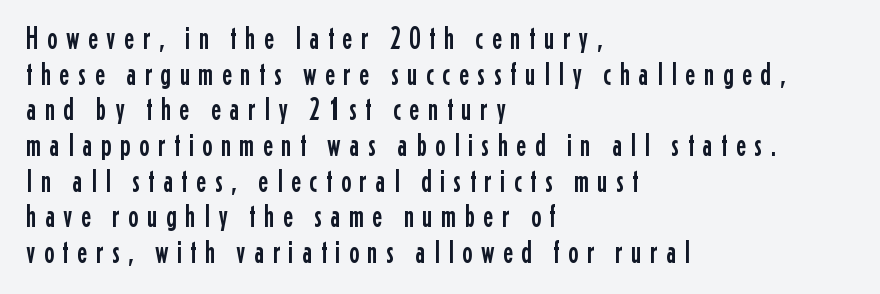
The image shows 31 px condensed sans-serif type, upright; set left-aligned, tight line spacing (1.15x), unusually wide letter spacing (+0.27 em), not underlined; low stroke contrast and a medium x-height.
